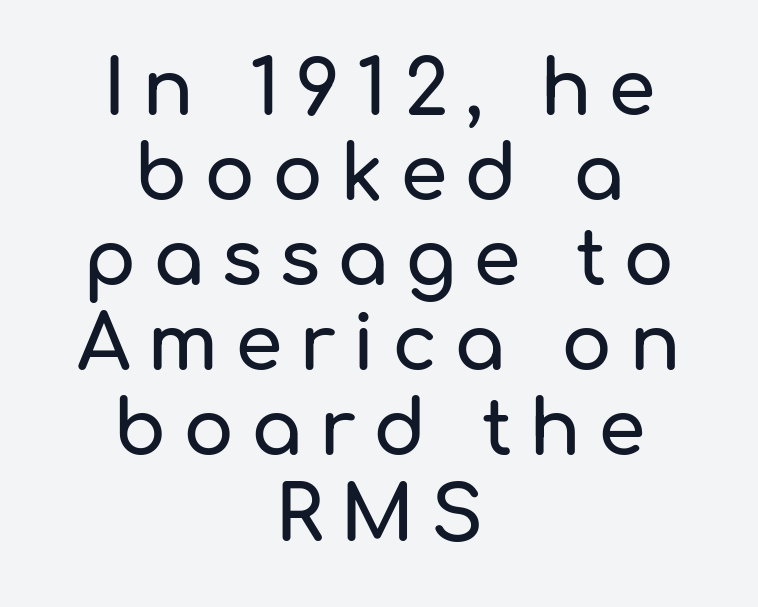
The string is rendered with underlining switched off. Spacing verdict: proportional, widths tailored to each character. These lines are composed in type without serifs. Observe the wide spacing: letters keep a clear distance from each other. This sample uses an upright cut, with every glyph sitting square on the baseline. Notice how descenders almost collide with the ascenders below — that's tight leading.
